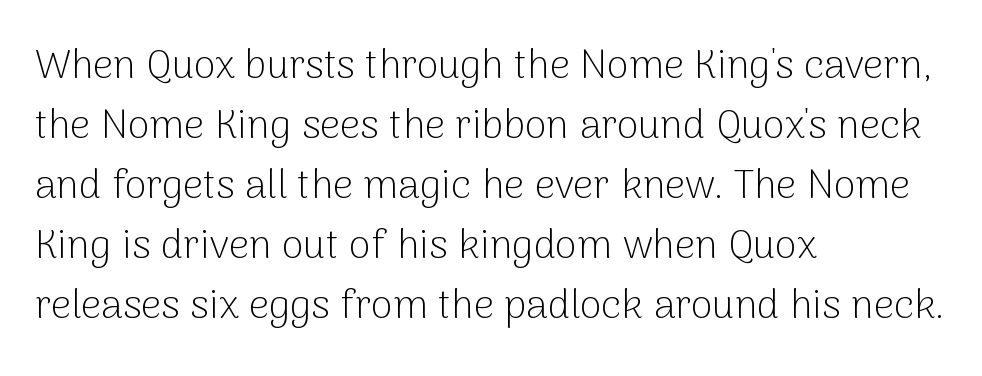
{"serif": "no", "italic": "no", "bold": "no", "weight": "light", "width": "normal", "stroke_contrast": "low", "x_height": "medium", "monospaced": "no", "underline": "no", "align": "left", "line_spacing": "normal", "line_spacing_ratio": 1.5, "letter_spacing": "normal", "letter_spacing_em": 0.0, "glyph_px": 40}
